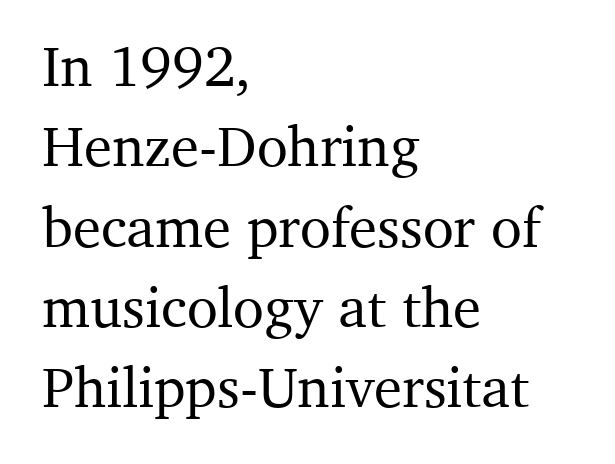
Q: Is the text italic (slanted)? A: No, it is upright.
Q: Is the typeface a serif or a sans-serif typeface? A: Serif.
Q: Is the text underlined? A: No.
Q: How is the paragraph aligned? A: Left-aligned.
Q: Is the spacing between letters normal or unusually wide? A: Normal.
Q: Is the spacing between lines tight, normal or loose? A: Normal.
Q: Width (condensed, normal, or wide)? A: Normal.
Q: Stroke contrast? A: Medium.
Q: x-height? A: Medium.
Q: Monospaced? A: No.
